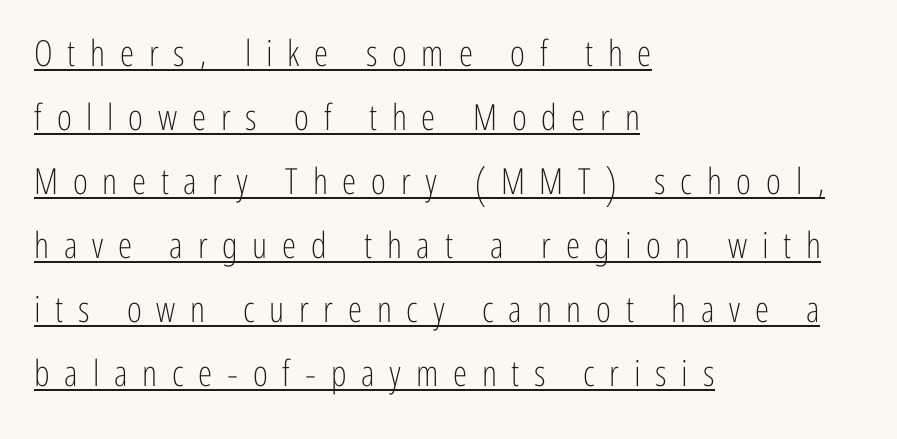
Q: Is the text bold? A: No.
Q: Is the text italic (slanted)? A: No, it is upright.
Q: Is the typeface a serif or a sans-serif typeface? A: Sans-serif.
Q: Is the text underlined? A: Yes.
Q: How is the paragraph aligned? A: Left-aligned.
Q: Is the spacing between letters normal or unusually wide? A: Unusually wide.
Q: Width (condensed, normal, or wide)? A: Condensed.
Q: Stroke contrast? A: Low.
Q: x-height? A: Medium.
Q: Monospaced? A: No.
